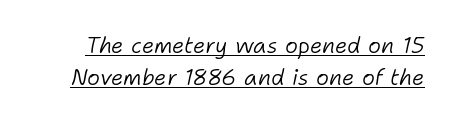
A typesetter would call this zero additional tracking. A typesetter would call this leading conventional body-copy spacing. Is the type heavy? It reads as light-to-regular instead. Emphasis is given by a line drawn under the lettering. Quick note: italic.
